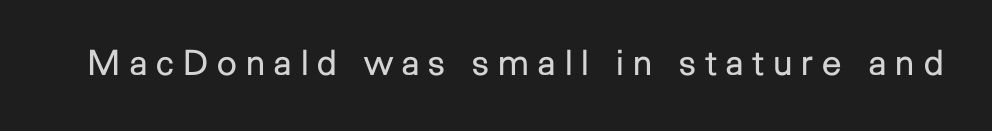
The specimen reads as upright at a glance. Serifs: no, the terminals of the letterforms are clean. Substantial extra tracking has been applied to these lines. The passage shown is typed in a proportional face where columns would drift. Stroke mass is kept to a normal reading level or below.
